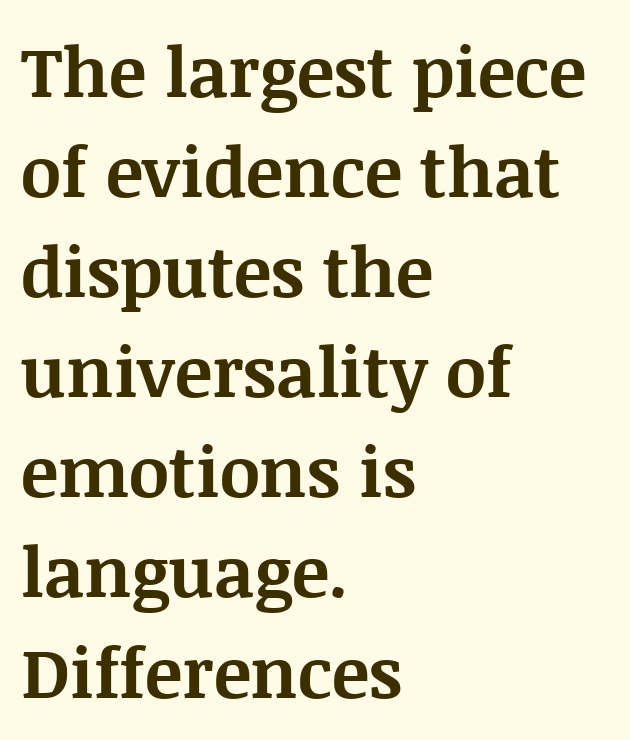
{"serif": "yes", "italic": "no", "bold": "yes", "weight": "bold", "width": "normal", "stroke_contrast": "medium", "x_height": "large", "monospaced": "no", "underline": "no", "align": "left", "line_spacing": "normal", "line_spacing_ratio": 1.43, "letter_spacing": "normal", "letter_spacing_em": 0.0, "glyph_px": 70}
